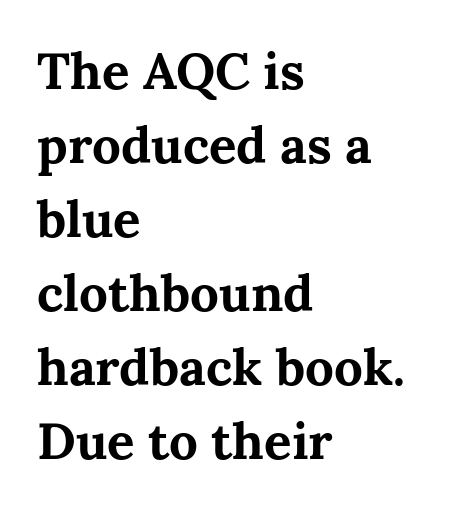
{"serif": "yes", "italic": "no", "bold": "yes", "weight": "bold", "width": "normal", "stroke_contrast": "medium", "x_height": "medium", "monospaced": "no", "underline": "no", "align": "left", "line_spacing": "normal", "line_spacing_ratio": 1.45, "letter_spacing": "normal", "letter_spacing_em": 0.0, "glyph_px": 51}
